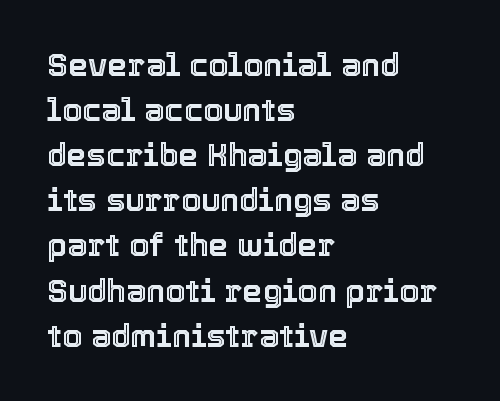
The string is rendered with underlining switched off. Summary of vertical rhythm: regular, with standard interline spacing. The letterforms sit shoulder to shoulder at normal distance. The typesetter chose a ragged-right arrangement here. A roman cut, with each character standing at attention.
